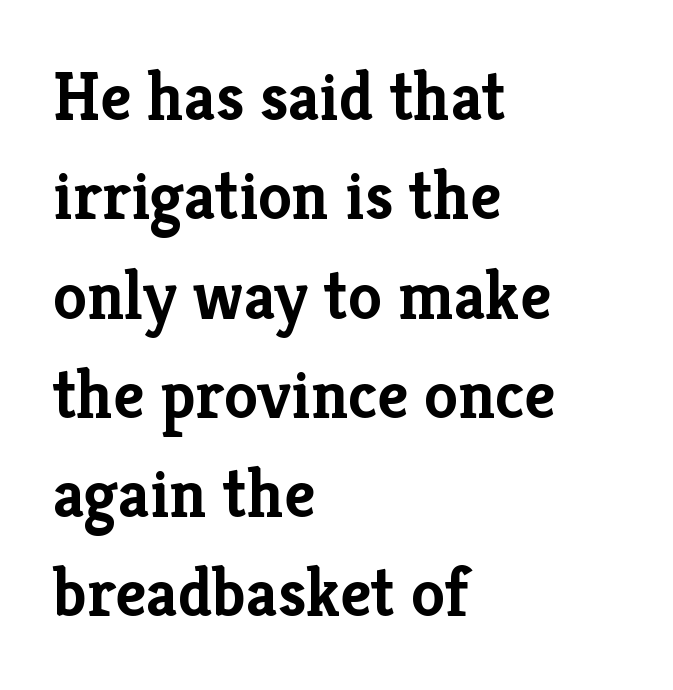
Q: Is the text bold? A: Yes.
Q: Is the text italic (slanted)? A: No, it is upright.
Q: Is the typeface a serif or a sans-serif typeface? A: Serif.
Q: Is the text underlined? A: No.
Q: How is the paragraph aligned? A: Left-aligned.
Q: Is the spacing between letters normal or unusually wide? A: Normal.
Q: Is the spacing between lines tight, normal or loose? A: Normal.
Q: Width (condensed, normal, or wide)? A: Normal.
Q: Stroke contrast? A: Low.
Q: x-height? A: Medium.
Q: Monospaced? A: No.
